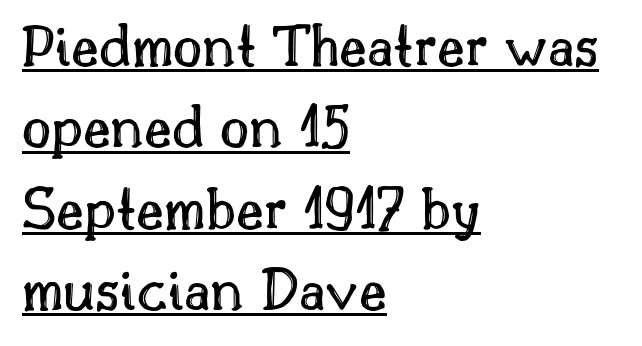
Interline gaps are of average width in this sample. Casual observation: everything's shoved over to the left. Caption: lettering with a line underneath. Unlike italic type, these characters show no tilt at all. Is this a fixed-width face? No — the glyphs have proportional, varying widths. Glyph-to-glyph distance matches everyday printed text.
